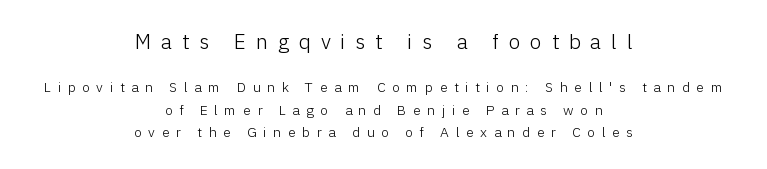
The strokes carry an ordinary text weight at most. Every character sits straight up, as roman type does. The face used here appears at its bigger size in the upper chunk. The paragraph shown floats in the horizontal middle. Someone cranked the tracking dial way up on this one. These lines sit exactly where default settings would place them.
